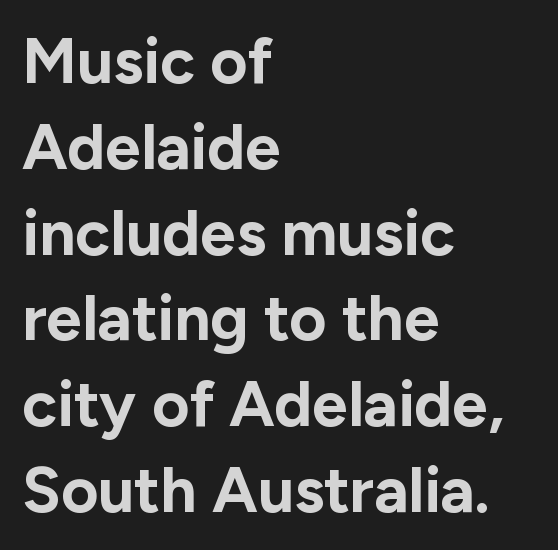
The image shows 64 px bold sans-serif type, upright; set left-aligned, normal line spacing (1.34x), normal letter spacing, not underlined; low stroke contrast and a medium x-height.
